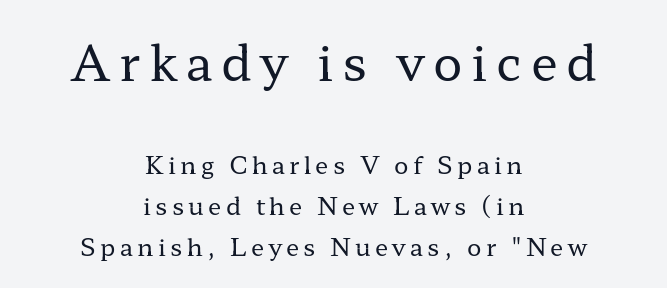
You could not count columns in this text — the font is proportionally spaced. The passage shown is not underscored anywhere. Honestly, the row spacing looks completely unremarkable. These lines are composed in type with serifs. Here the first block reads like a headline and the second like body copy. The typesetter chose a symmetrical, centered arrangement here.
